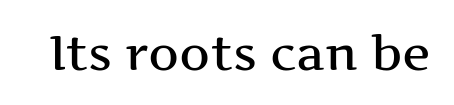
{"serif": "yes", "italic": "no", "width": "wide", "stroke_contrast": "medium", "x_height": "medium", "monospaced": "no", "underline": "no", "letter_spacing": "normal", "letter_spacing_em": 0.0, "glyph_px": 48}
